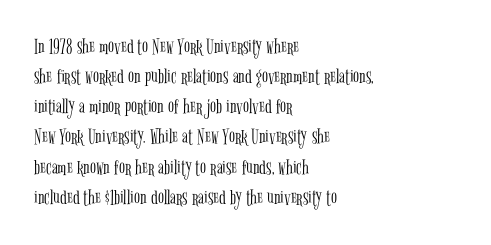
The letterforms sit shoulder to shoulder at normal distance. The space directly below the letters is spotless. Counters stay open thanks to moderate or lighter strokes. The vertical gap from one line to the next is medium. Ascenders rise straight up at ninety degrees. The ragged edge is on the right, which tells us the setting is flush left.
